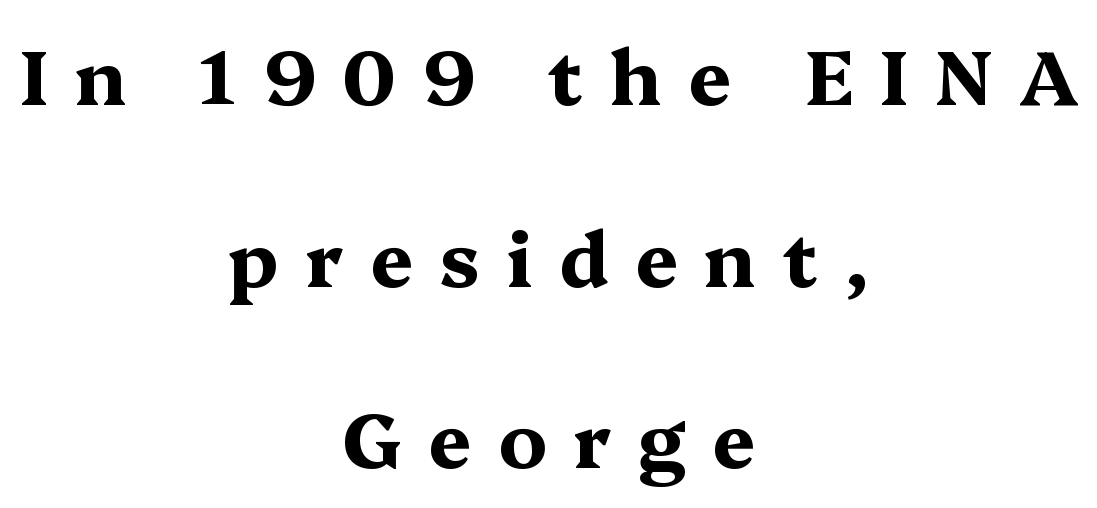
The image shows 76 px bold, wide serif type, upright; set centered, loose line spacing (2.39x), unusually wide letter spacing (+0.35 em), not underlined; medium stroke contrast and a medium x-height.
